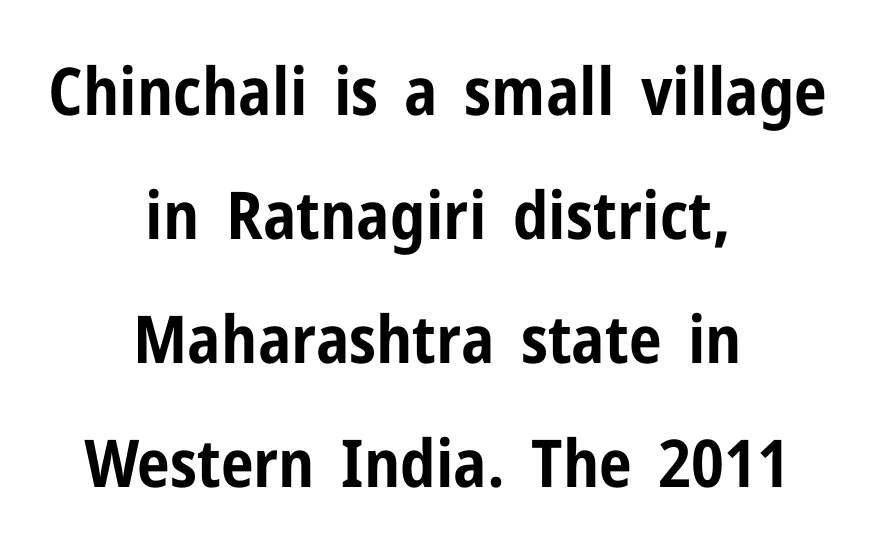
{"serif": "no", "italic": "no", "bold": "yes", "weight": "bold", "width": "condensed", "stroke_contrast": "low", "x_height": "medium", "monospaced": "no", "underline": "no", "align": "center", "line_spacing_ratio": 1.88, "letter_spacing": "normal", "letter_spacing_em": 0.0, "glyph_px": 66}
